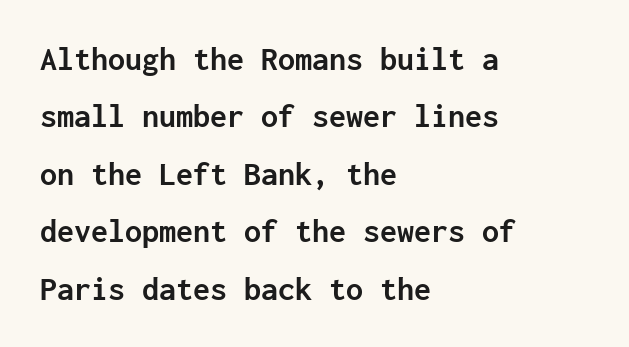
A typesetter would mark this as roman, not italic. The typesetting leans heavy: a genuine bold. Examine the stroke ends and you'll find no serifs. Honestly, there is no underline to notice here at all.
